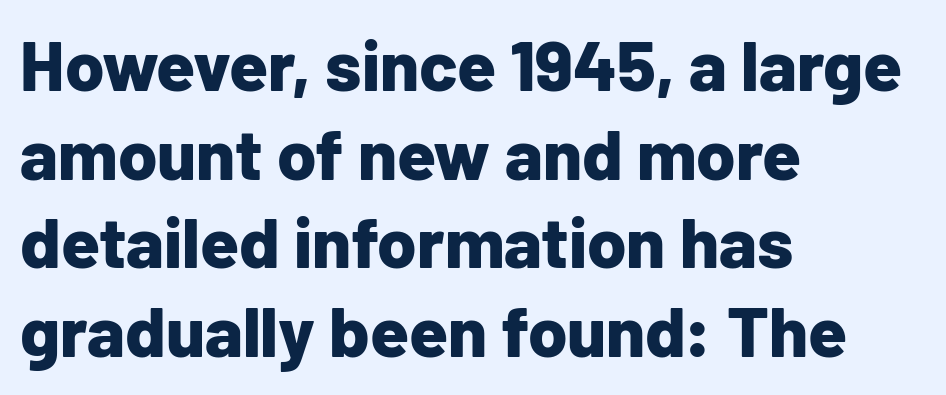
The image shows 71 px bold sans-serif type, upright; set left-aligned, normal line spacing (1.25x), normal letter spacing, not underlined; low stroke contrast and a medium x-height.
